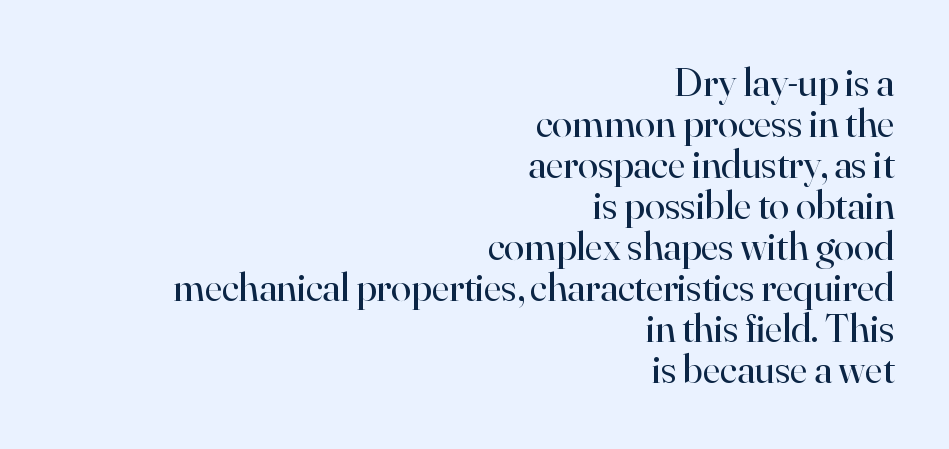
Q: Is the text bold? A: No.
Q: Is the text italic (slanted)? A: No, it is upright.
Q: Is the typeface a serif or a sans-serif typeface? A: Serif.
Q: Is the text underlined? A: No.
Q: How is the paragraph aligned? A: Right-aligned.
Q: Is the spacing between letters normal or unusually wide? A: Normal.
Q: Is the spacing between lines tight, normal or loose? A: Tight.
Q: Width (condensed, normal, or wide)? A: Normal.
Q: Stroke contrast? A: High.
Q: x-height? A: Small.
Q: Monospaced? A: No.
